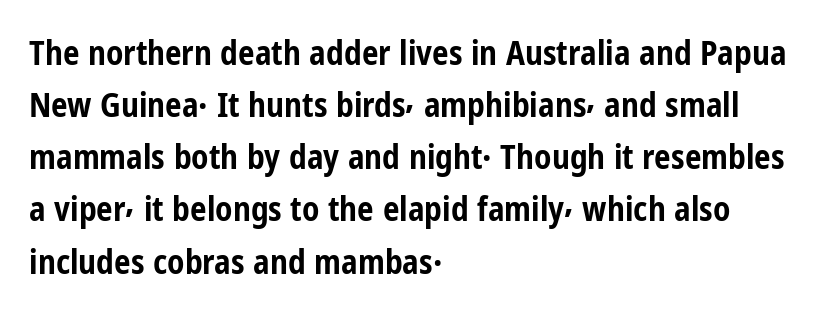
{"serif": "no", "italic": "no", "bold": "yes", "weight": "bold", "width": "condensed", "stroke_contrast": "low", "x_height": "medium", "monospaced": "no", "underline": "no", "align": "left", "line_spacing": "normal", "line_spacing_ratio": 1.58, "letter_spacing": "normal", "letter_spacing_em": 0.0, "glyph_px": 33}
